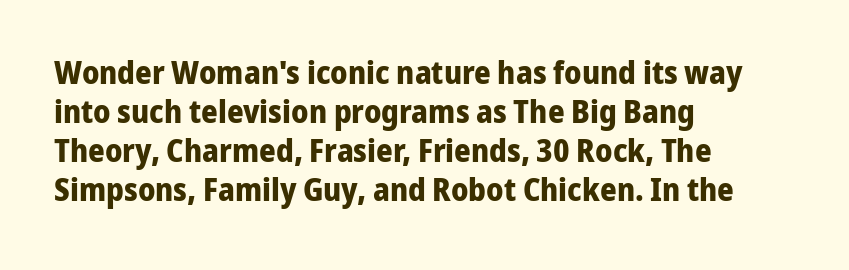
Q: Is the text bold? A: Yes.
Q: Is the text italic (slanted)? A: No, it is upright.
Q: Is the typeface a serif or a sans-serif typeface? A: Sans-serif.
Q: Is the text underlined? A: No.
Q: How is the paragraph aligned? A: Left-aligned.
Q: Is the spacing between letters normal or unusually wide? A: Normal.
Q: Width (condensed, normal, or wide)? A: Normal.
Q: Stroke contrast? A: Low.
Q: x-height? A: Medium.
Q: Monospaced? A: No.
